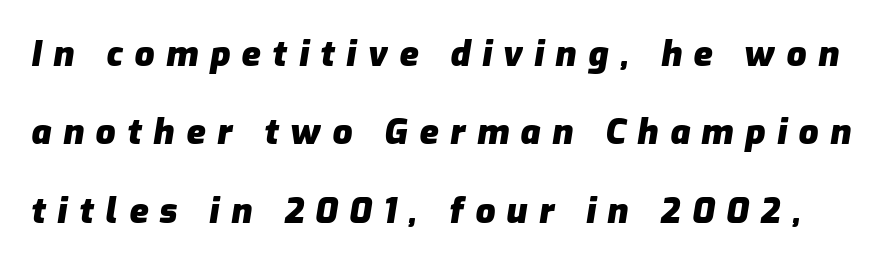
Do the characters align in a grid? No, the font is proportional. Would a proofreader flag this as italicized? Yes. The glyphs are unaccompanied by any horizontal stroke below them. Characters follow at a spacing far wider than the type designer built in. Weight check: bold — yes, fully. Widely set lines give the paragraph a tall, airy silhouette.
